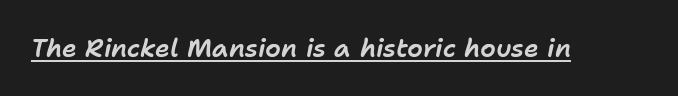
Emphasis is given by a line drawn under the lettering. The text carries the slant typical of an italic or oblique font. The line texture is even and compact thanks to regular tracking.
